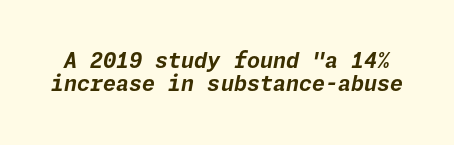
Q: Is the text bold? A: Yes.
Q: Is the text italic (slanted)? A: Yes, it leans right by about 11 degrees.
Q: Is the text underlined? A: No.
Q: Is the spacing between letters normal or unusually wide? A: Normal.
Q: Is the spacing between lines tight, normal or loose? A: Tight.
